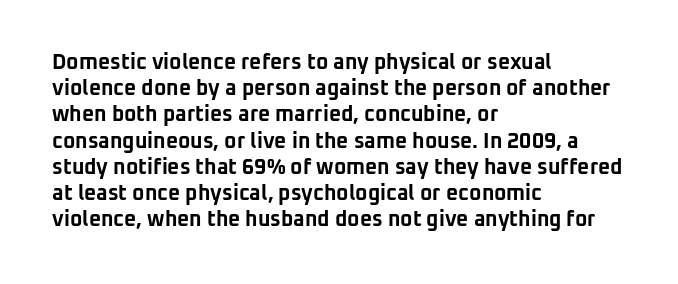
Q: Is the text bold? A: Yes.
Q: Is the text italic (slanted)? A: No, it is upright.
Q: Is the text underlined? A: No.
Q: How is the paragraph aligned? A: Left-aligned.
Q: Is the spacing between letters normal or unusually wide? A: Normal.
Q: Is the spacing between lines tight, normal or loose? A: Normal.
